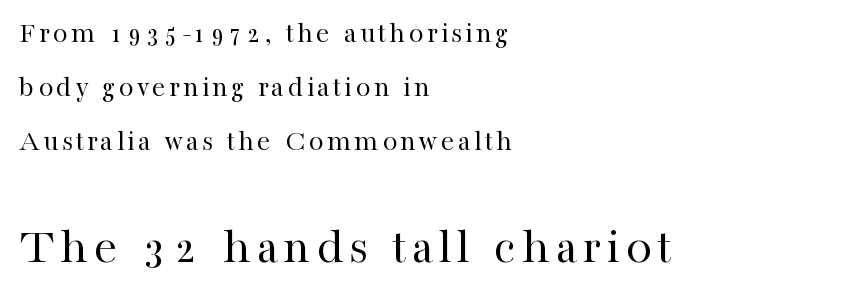
Q: Is the text bold? A: No.
Q: Is the text italic (slanted)? A: No, it is upright.
Q: Is the typeface a serif or a sans-serif typeface? A: Serif.
Q: Is the text underlined? A: No.
Q: How is the paragraph aligned? A: Left-aligned.
Q: Which block of text is set in a larger size, the first (top) or the second (bottom)? A: The second (bottom) one.
Q: Width (condensed, normal, or wide)? A: Normal.
Q: Stroke contrast? A: High.
Q: x-height? A: Medium.
Q: Monospaced? A: No.
